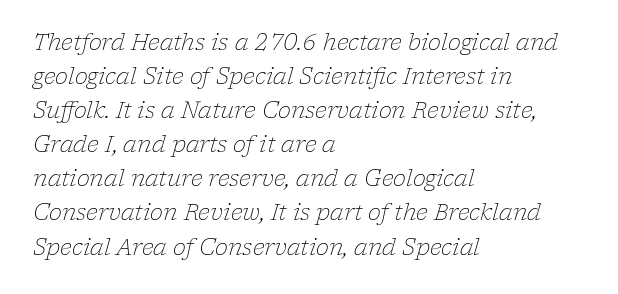
The image shows 22 px text type, italic (leaning right); set left-aligned, normal line spacing (1.55x), normal letter spacing, not underlined.
